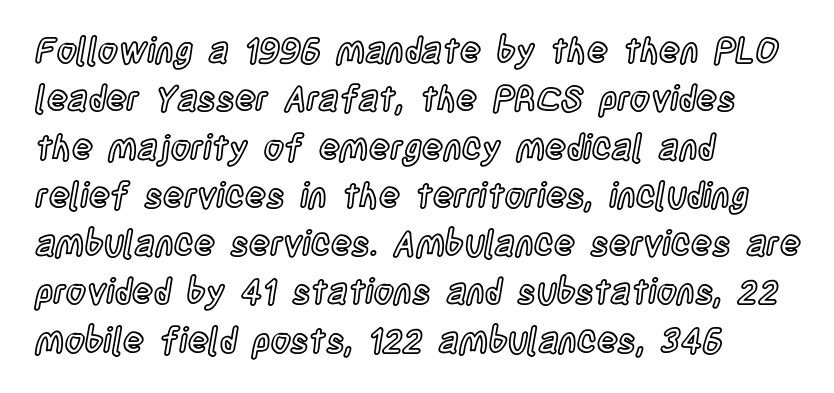
Do the characters align in a grid? No, the font is proportional. How are the letters spaced? Ordinarily, with no added tracking. Underline: absent. A classic flush-left, rag-right setting is used for this passage.
